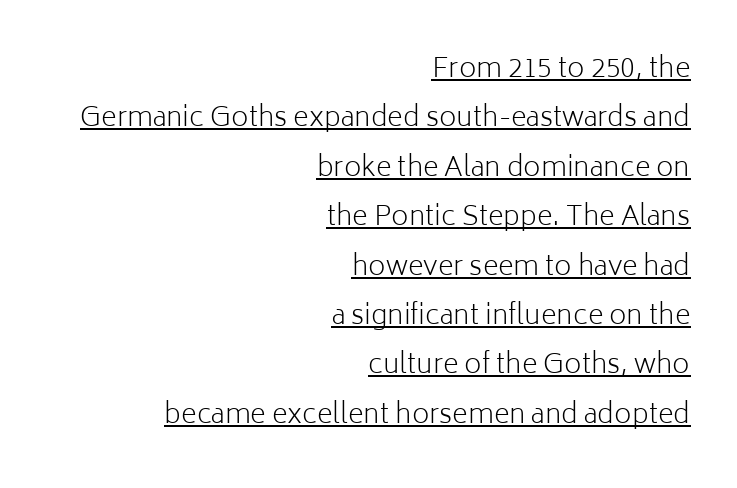
Q: Is the text bold? A: No.
Q: Is the text italic (slanted)? A: No, it is upright.
Q: Is the text underlined? A: Yes.
Q: How is the paragraph aligned? A: Right-aligned.
Q: Is the spacing between letters normal or unusually wide? A: Normal.
